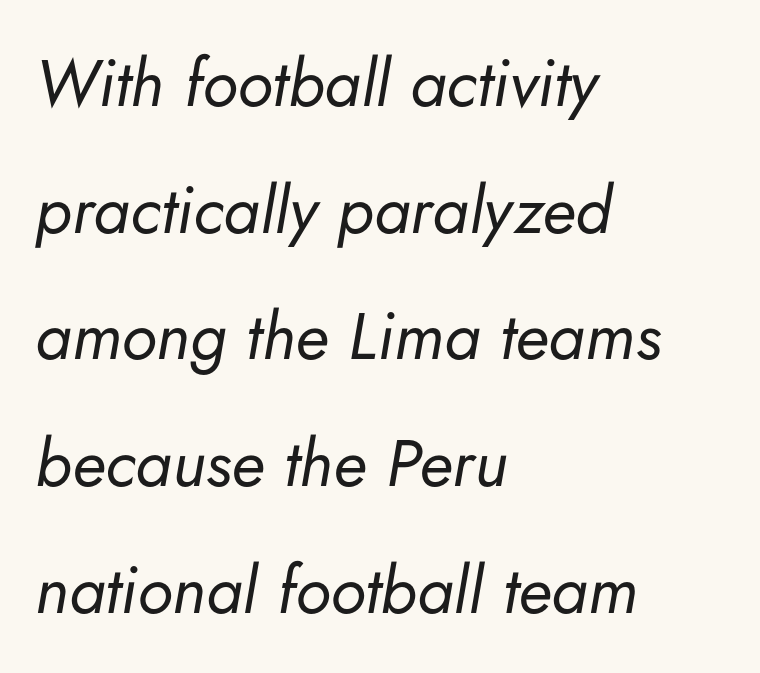
{"italic": "yes", "lean": "right", "slant_degrees": 5, "bold": "no", "weight": "regular", "width": "normal", "stroke_contrast": "low", "x_height": "small", "monospaced": "no", "underline": "no", "align": "left", "line_spacing": "loose", "line_spacing_ratio": 1.92, "letter_spacing": "normal", "letter_spacing_em": 0.0, "glyph_px": 66}
